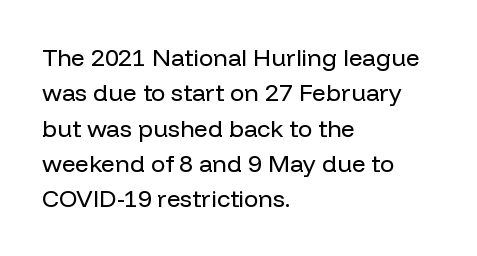
The image shows 24 px text type, upright; set left-aligned, normal line spacing (1.47x), normal letter spacing, not underlined.
